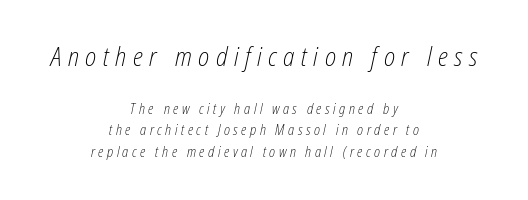
Q: Is the text bold? A: No.
Q: Is the text italic (slanted)? A: Yes, it leans right by about 12 degrees.
Q: Is the text underlined? A: No.
Q: How is the paragraph aligned? A: Centered.
Q: Is the spacing between letters normal or unusually wide? A: Unusually wide.
Q: Is the spacing between lines tight, normal or loose? A: Normal.
Q: Which block of text is set in a larger size, the first (top) or the second (bottom)? A: The first (top) one.
